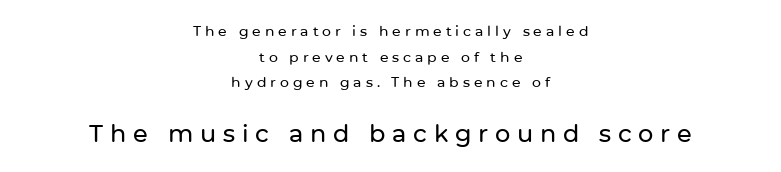
Only glyphs here, with clear space below each row. This sample is center-justified, so both line endings float freely. Look at the glyph heights: the lower group is clearly the bigger setting. No italicization has been applied; the sample stays upright. The rendering inserts visible extra space after every character.
